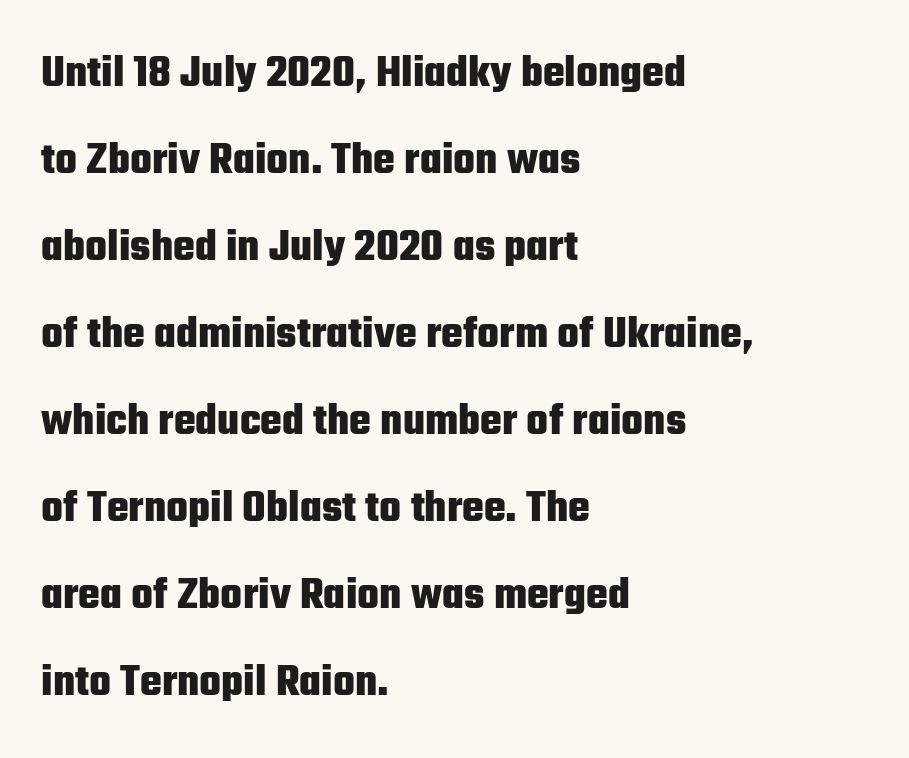
Q: Is the text bold? A: Yes.
Q: Is the text italic (slanted)? A: No, it is upright.
Q: Is the typeface a serif or a sans-serif typeface? A: Sans-serif.
Q: Is the text underlined? A: No.
Q: How is the paragraph aligned? A: Left-aligned.
Q: Is the spacing between letters normal or unusually wide? A: Normal.
Q: Width (condensed, normal, or wide)? A: Condensed.
Q: Stroke contrast? A: Low.
Q: x-height? A: Medium.
Q: Monospaced? A: No.
